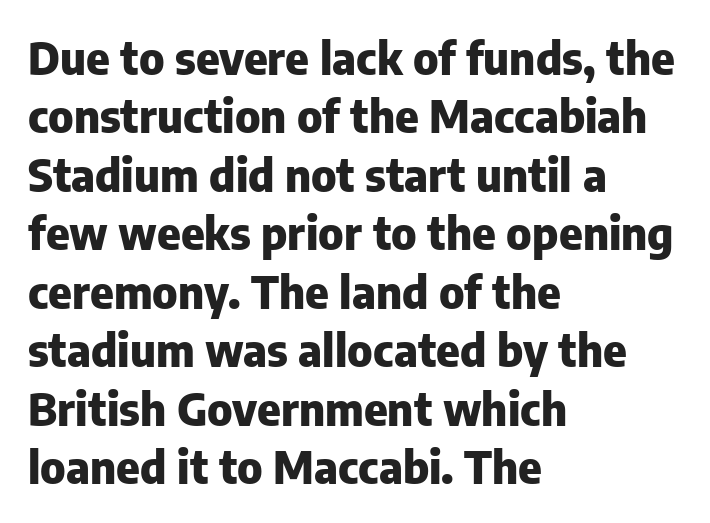
Q: Is the text bold? A: Yes.
Q: Is the text italic (slanted)? A: No, it is upright.
Q: Is the typeface a serif or a sans-serif typeface? A: Sans-serif.
Q: Is the text underlined? A: No.
Q: How is the paragraph aligned? A: Left-aligned.
Q: Is the spacing between letters normal or unusually wide? A: Normal.
Q: Is the spacing between lines tight, normal or loose? A: Normal.
Q: Width (condensed, normal, or wide)? A: Normal.
Q: Stroke contrast? A: Low.
Q: x-height? A: Medium.
Q: Monospaced? A: No.
